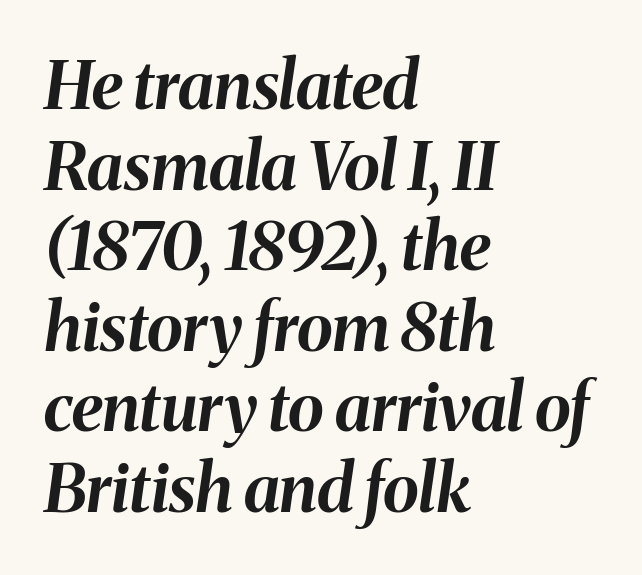
A bare baseline throughout the passage. Looking at the ascenders, they clearly lean. The letters are bold, with thick, heavy strokes. You could not count columns in this text — the font is proportionally spaced. The line texture is even and compact thanks to regular tracking. Leftover space on each line is placed entirely after the last word.
